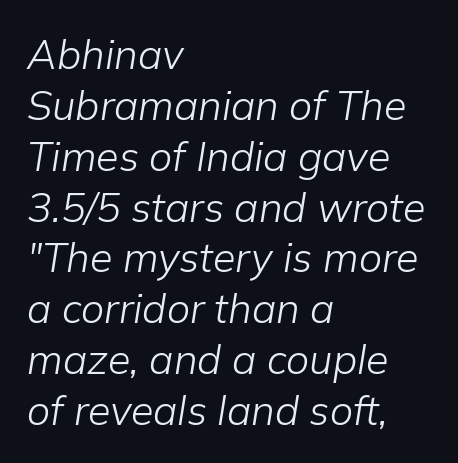
Q: Is the text bold? A: No.
Q: Is the text italic (slanted)? A: Yes, it leans right by about 9 degrees.
Q: Is the text underlined? A: No.
Q: How is the paragraph aligned? A: Left-aligned.
Q: Is the spacing between letters normal or unusually wide? A: Normal.
Q: Width (condensed, normal, or wide)? A: Normal.
Q: Stroke contrast? A: Low.
Q: x-height? A: Medium.
Q: Monospaced? A: No.
